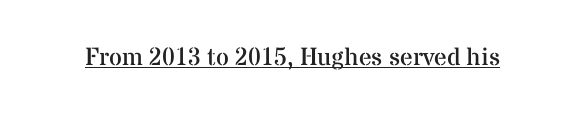
Q: Is the text bold? A: No.
Q: Is the text italic (slanted)? A: No, it is upright.
Q: Is the text underlined? A: Yes.
Q: Is the spacing between letters normal or unusually wide? A: Normal.
